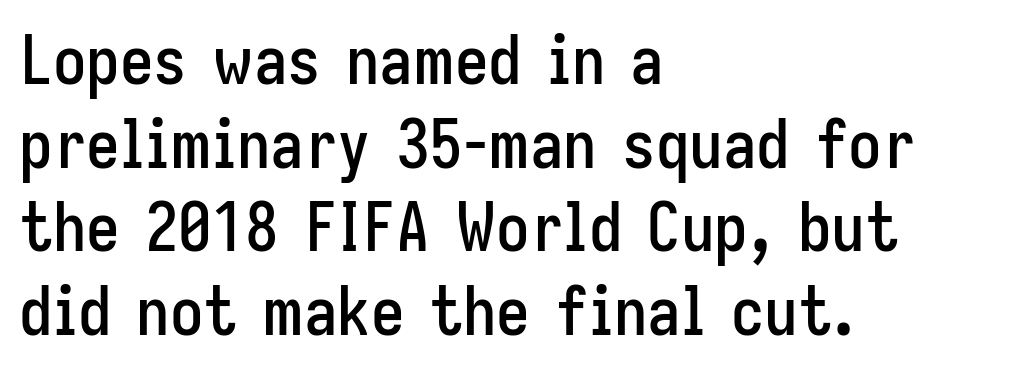
Where is the straight margin? On the left. Line spacing here is normal. Letter spacing: default. You could not count columns in this text — the font is proportionally spaced.
